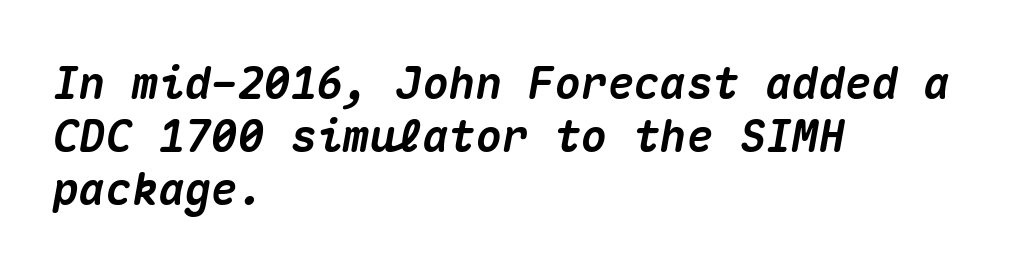
{"italic": "yes", "lean": "right", "slant_degrees": 10, "bold": "yes", "weight": "heavy", "width": "normal", "stroke_contrast": "medium", "x_height": "medium", "monospaced": "yes", "underline": "no", "align": "left", "line_spacing_ratio": 1.21, "letter_spacing": "normal", "letter_spacing_em": 0.0, "glyph_px": 44}
